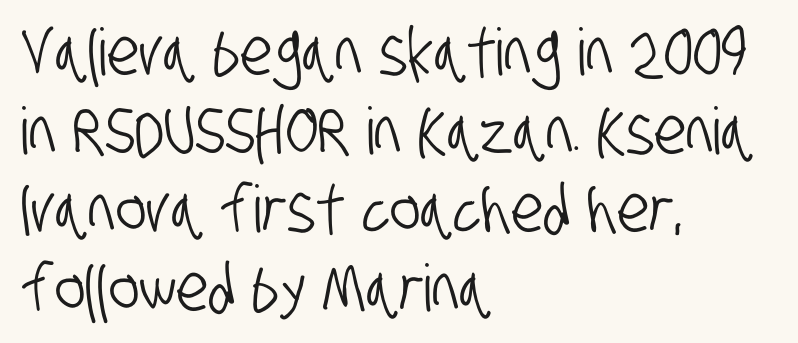
{"serif": "no", "width": "condensed", "stroke_contrast": "low", "x_height": "large", "monospaced": "no", "underline": "no", "align": "left", "line_spacing_ratio": 1.21, "letter_spacing": "normal", "letter_spacing_em": 0.0, "glyph_px": 65}
